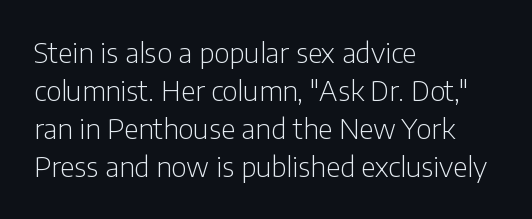
{"serif": "no", "italic": "no", "bold": "no", "weight": "light", "width": "condensed", "stroke_contrast": "low", "x_height": "medium", "monospaced": "no", "underline": "no", "align": "left", "line_spacing": "normal", "line_spacing_ratio": 1.36, "letter_spacing": "normal", "letter_spacing_em": 0.0, "glyph_px": 28}
